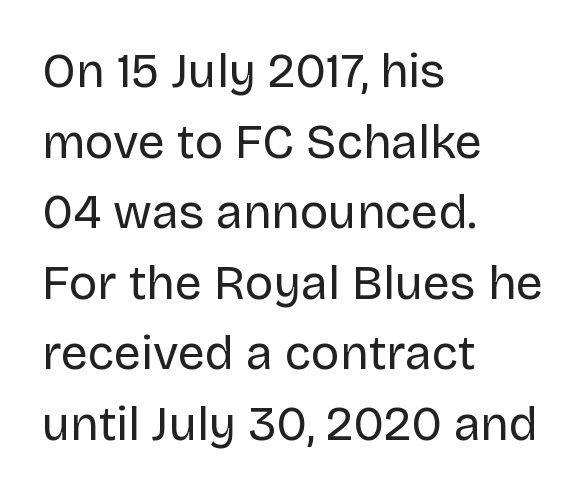
The image shows 48 px regular-weight sans-serif type, upright; set left-aligned, normal line spacing (1.47x), normal letter spacing, not underlined; low stroke contrast and a large x-height.
